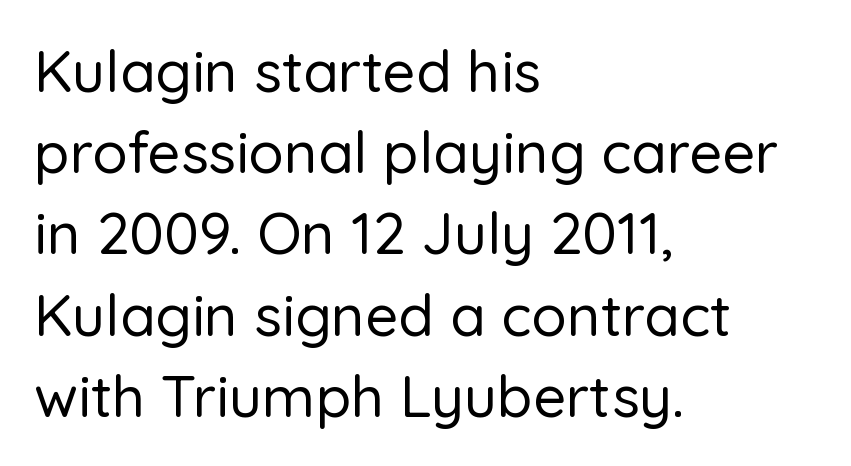
{"serif": "no", "italic": "no", "width": "normal", "stroke_contrast": "low", "x_height": "medium", "monospaced": "no", "underline": "no", "align": "left", "line_spacing": "normal", "line_spacing_ratio": 1.4, "letter_spacing": "normal", "letter_spacing_em": 0.0, "glyph_px": 58}
